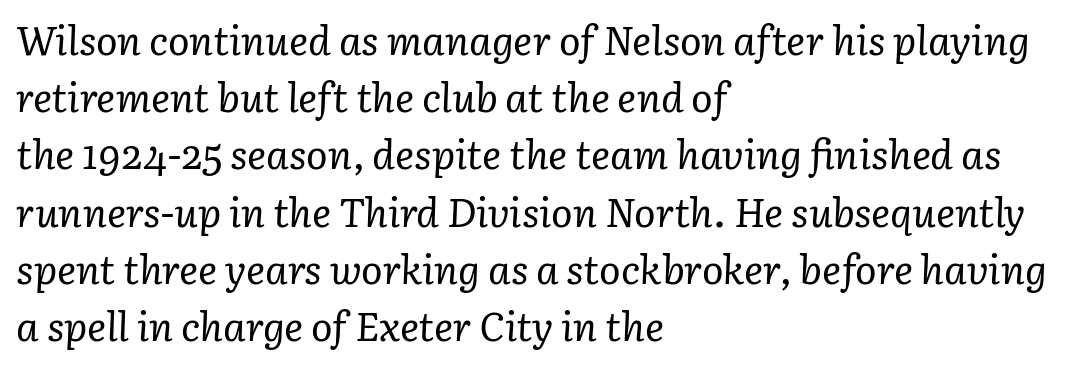
Q: Is the text bold? A: No.
Q: Is the text italic (slanted)? A: Yes, it leans right by about 3 degrees.
Q: Is the typeface a serif or a sans-serif typeface? A: Serif.
Q: Is the text underlined? A: No.
Q: How is the paragraph aligned? A: Left-aligned.
Q: Is the spacing between letters normal or unusually wide? A: Normal.
Q: Is the spacing between lines tight, normal or loose? A: Normal.
Q: Width (condensed, normal, or wide)? A: Normal.
Q: Stroke contrast? A: Low.
Q: x-height? A: Medium.
Q: Monospaced? A: No.
